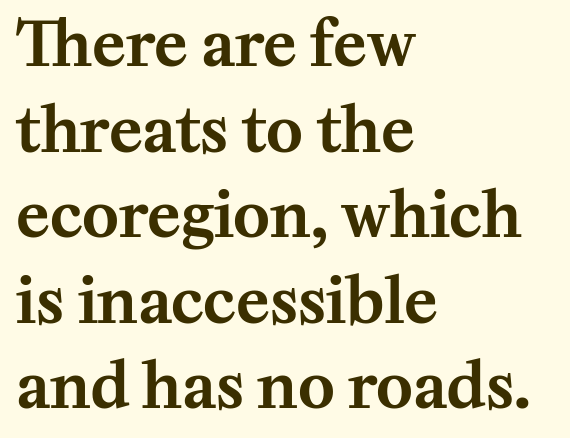
The image shows 62 px serif type, upright; set left-aligned, normal line spacing (1.38x), normal letter spacing, not underlined; medium stroke contrast and a medium x-height.
